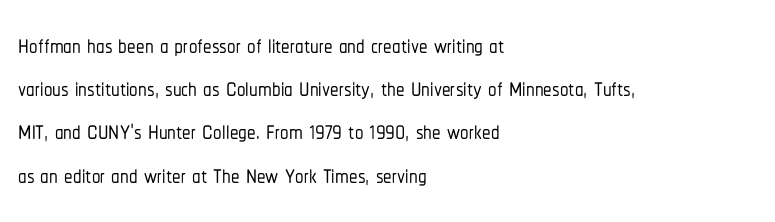
Q: Is the text italic (slanted)? A: No, it is upright.
Q: Is the typeface a serif or a sans-serif typeface? A: Sans-serif.
Q: Is the text underlined? A: No.
Q: How is the paragraph aligned? A: Left-aligned.
Q: Is the spacing between letters normal or unusually wide? A: Normal.
Q: Is the spacing between lines tight, normal or loose? A: Normal.
Q: Width (condensed, normal, or wide)? A: Condensed.
Q: Stroke contrast? A: Low.
Q: x-height? A: Medium.
Q: Monospaced? A: No.
